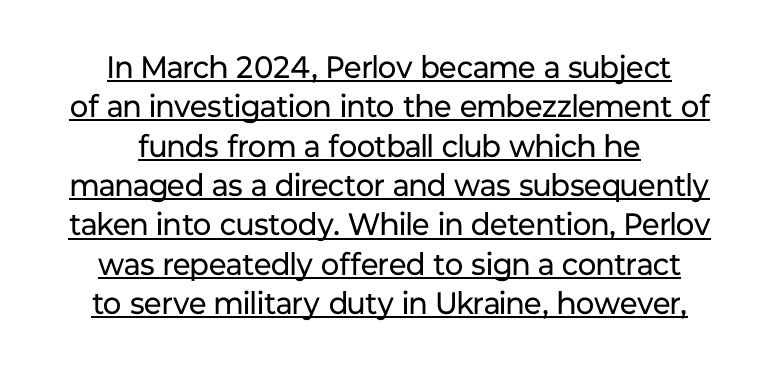
Q: Is the text bold? A: No.
Q: Is the text italic (slanted)? A: No, it is upright.
Q: Is the typeface a serif or a sans-serif typeface? A: Sans-serif.
Q: Is the text underlined? A: Yes.
Q: How is the paragraph aligned? A: Centered.
Q: Is the spacing between letters normal or unusually wide? A: Normal.
Q: Is the spacing between lines tight, normal or loose? A: Normal.
Q: Width (condensed, normal, or wide)? A: Normal.
Q: Stroke contrast? A: Low.
Q: x-height? A: Medium.
Q: Monospaced? A: No.
